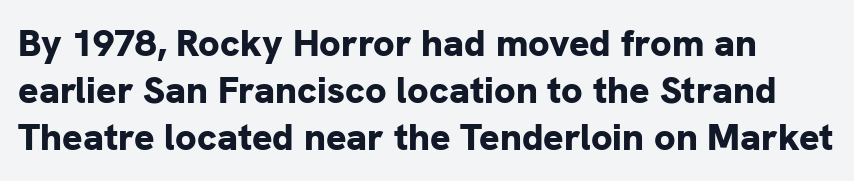
Typographically, this falls in the sans-serif category. Nobody touched the tracking dial on this one. The sample has been set heavy, in full bold. The passage shown is typed in a proportional face where columns would drift. When letters stand straight like this, we call the style roman or upright. The space beneath each line is pristine and unruled.
